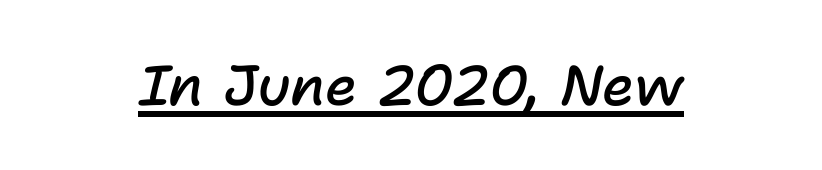
The image shows 56 px semibold type, italic (leaning right); set centered, normal letter spacing, underlined; low stroke contrast and a medium x-height.
